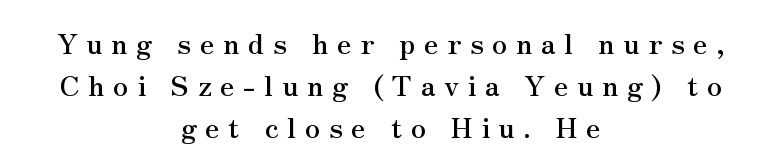
Each word looks stretched out because of the extra space between its letters. The zone under the glyphs is completely vacant. Every character sits straight up, as roman type does. You can tell from the footed stems that serif type was used.
